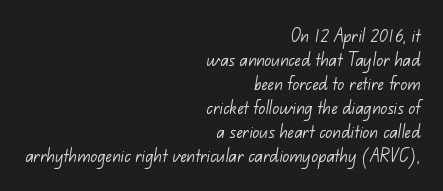
Q: Is the text bold? A: No.
Q: Is the text underlined? A: No.
Q: How is the paragraph aligned? A: Right-aligned.
Q: Is the spacing between letters normal or unusually wide? A: Normal.
Q: Is the spacing between lines tight, normal or loose? A: Tight.
